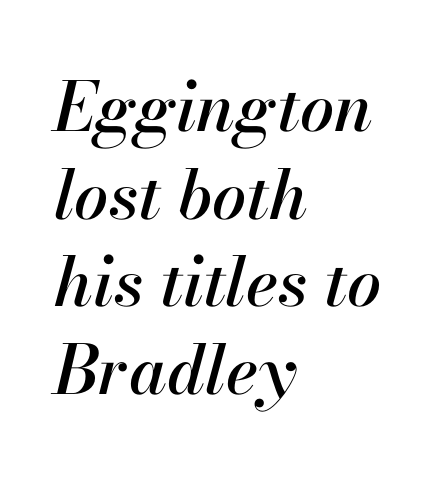
{"italic": "yes", "lean": "right", "slant_degrees": 13, "width": "normal", "stroke_contrast": "high", "x_height": "small", "monospaced": "no", "underline": "no", "align": "left", "line_spacing": "normal", "line_spacing_ratio": 1.29, "letter_spacing": "normal", "letter_spacing_em": 0.0, "glyph_px": 68}
